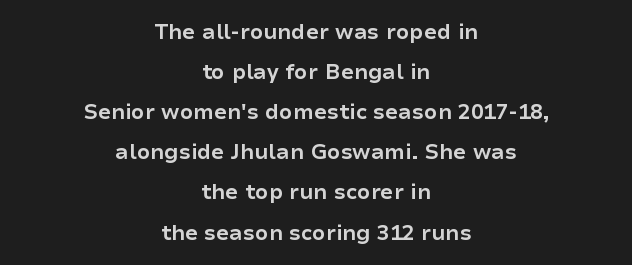
{"italic": "no", "bold": "yes", "underline": "no", "align": "center", "line_spacing": "loose", "line_spacing_ratio": 1.91, "letter_spacing": "normal", "letter_spacing_em": 0.0, "glyph_px": 21}
